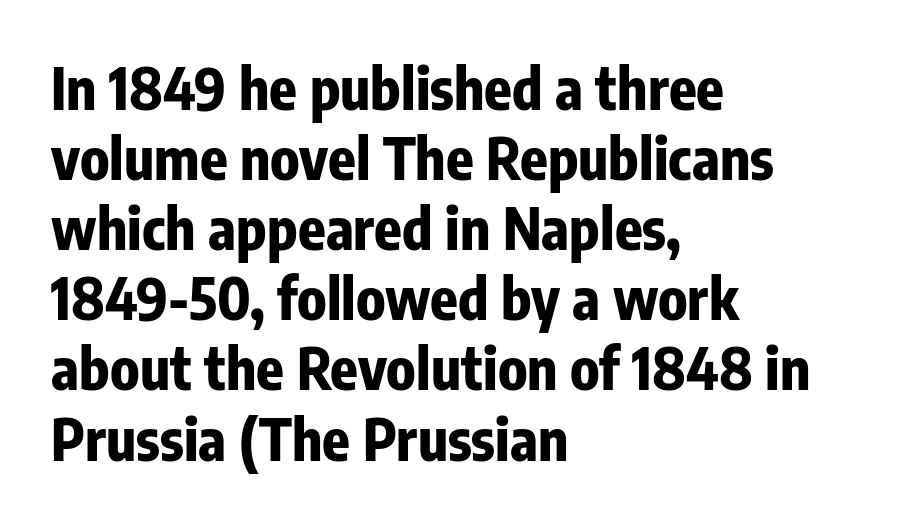
The glyphs have the mass of a bold cut. In terms of posture, this sample is upright. This sample uses plain, unmodified letter spacing. The ragged edge is on the right, which tells us the setting is flush left.
